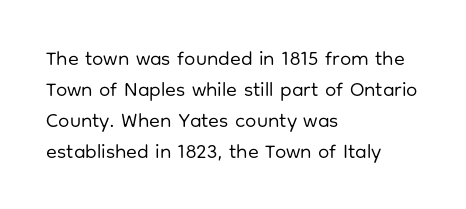
The face looks like a standard text weight, possibly lighter. The type is set solid horizontally, with unmodified tracking. The lettering stays uniformly vertical, giving the passage a roman look. Leading: standard. Casual observation: everything's shoved over to the left.
